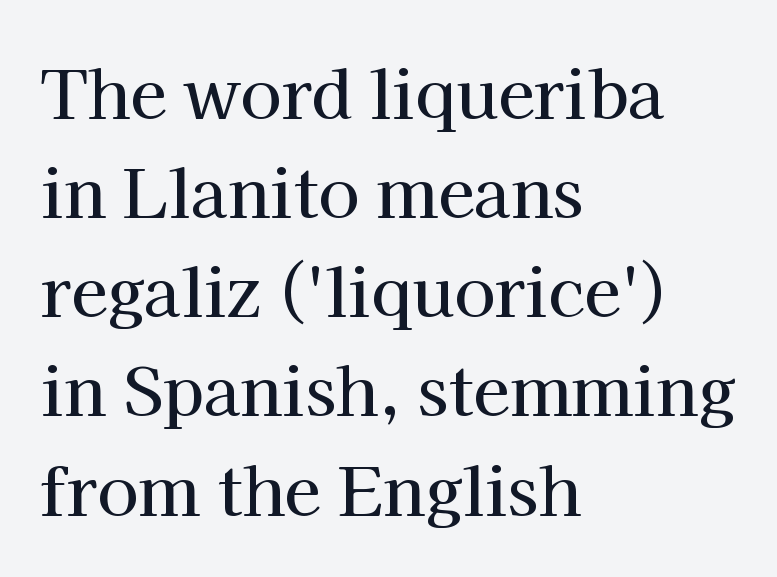
Q: Is the text italic (slanted)? A: No, it is upright.
Q: Is the typeface a serif or a sans-serif typeface? A: Serif.
Q: Is the text underlined? A: No.
Q: How is the paragraph aligned? A: Left-aligned.
Q: Is the spacing between letters normal or unusually wide? A: Normal.
Q: Is the spacing between lines tight, normal or loose? A: Normal.
Q: Width (condensed, normal, or wide)? A: Normal.
Q: Stroke contrast? A: High.
Q: x-height? A: Medium.
Q: Monospaced? A: No.
